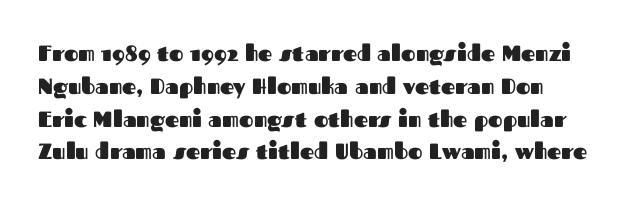
The image shows 22 px bold type, upright; set normal line spacing (1.49x), normal letter spacing, not underlined.
